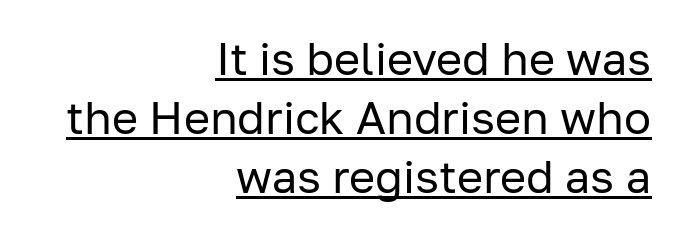
The image shows 45 px regular-weight sans-serif type, upright; set right-aligned, normal line spacing (1.31x), normal letter spacing, underlined; low stroke contrast and a medium x-height.
